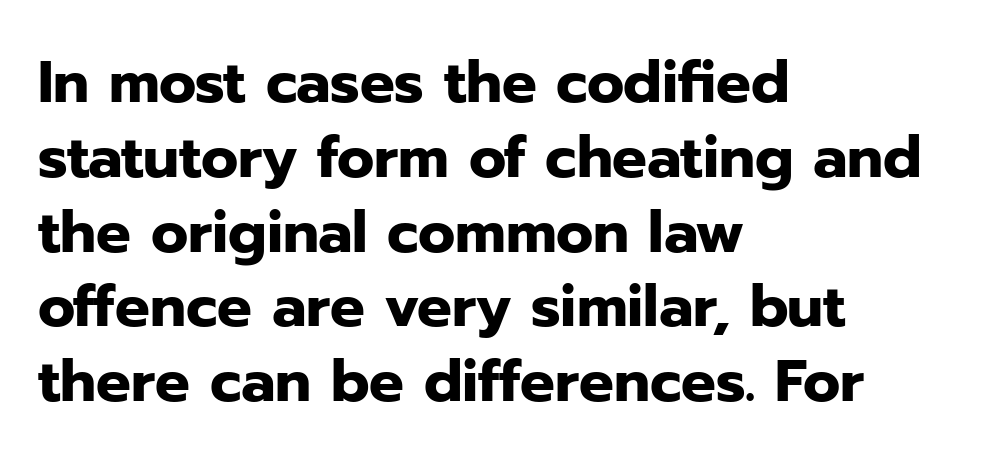
The image shows 58 px heavy sans-serif type, upright; set left-aligned, normal line spacing (1.29x), normal letter spacing, not underlined; low stroke contrast and a medium x-height.
